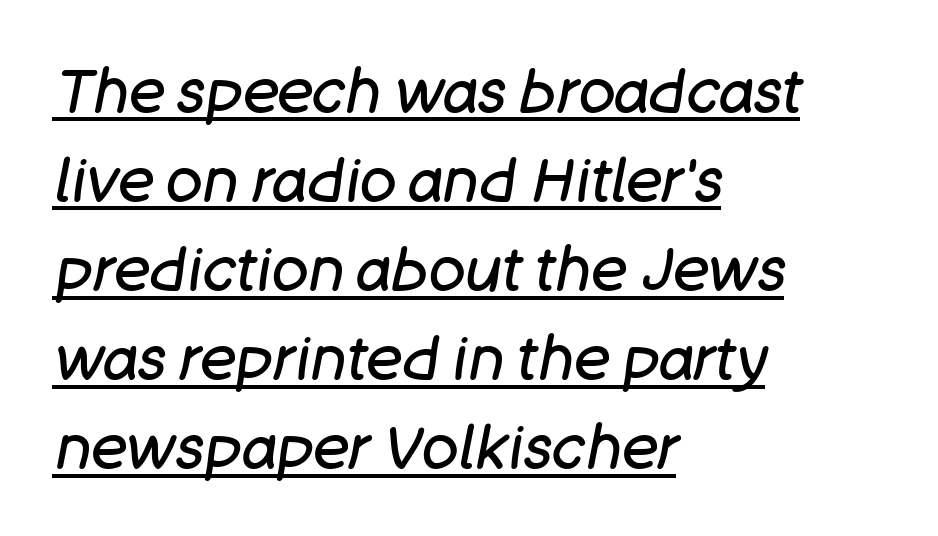
Every row of glyphs begins at an identical x-position on the left. Glyph-to-glyph distance matches everyday printed text. The lettering tilts uniformly, giving the passage an italic look. A normal amount of white space separates one row of letters from the next. A quiet, ordinary-to-light weight characterises the typeface.
